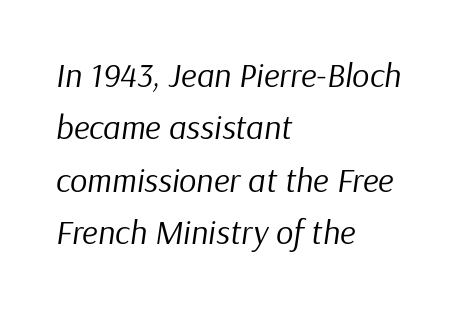
Q: Is the text bold? A: No.
Q: Is the text italic (slanted)? A: Yes, it leans right by about 9 degrees.
Q: Is the text underlined? A: No.
Q: How is the paragraph aligned? A: Left-aligned.
Q: Is the spacing between letters normal or unusually wide? A: Normal.
Q: Is the spacing between lines tight, normal or loose? A: Normal.
Q: Width (condensed, normal, or wide)? A: Normal.
Q: Stroke contrast? A: Low.
Q: x-height? A: Medium.
Q: Monospaced? A: No.
